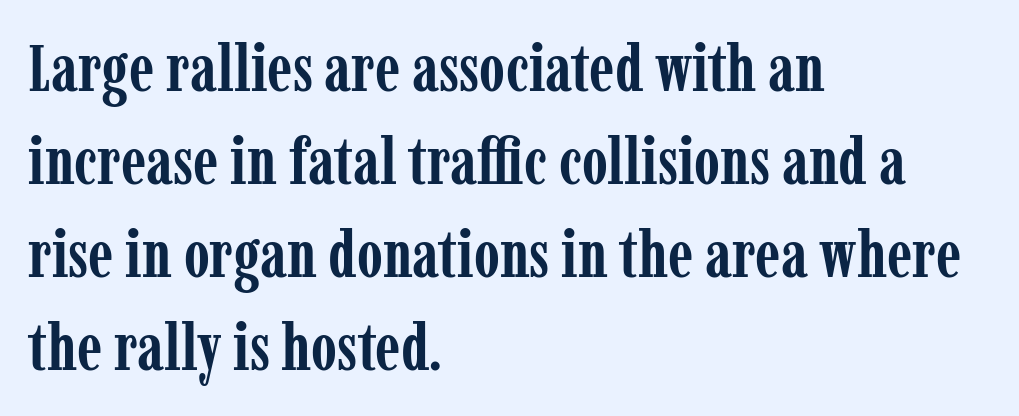
Q: Is the text bold? A: Yes.
Q: Is the text italic (slanted)? A: No, it is upright.
Q: Is the typeface a serif or a sans-serif typeface? A: Serif.
Q: Is the text underlined? A: No.
Q: How is the paragraph aligned? A: Left-aligned.
Q: Is the spacing between letters normal or unusually wide? A: Normal.
Q: Is the spacing between lines tight, normal or loose? A: Normal.
Q: Width (condensed, normal, or wide)? A: Condensed.
Q: Stroke contrast? A: Low.
Q: x-height? A: Medium.
Q: Monospaced? A: No.
